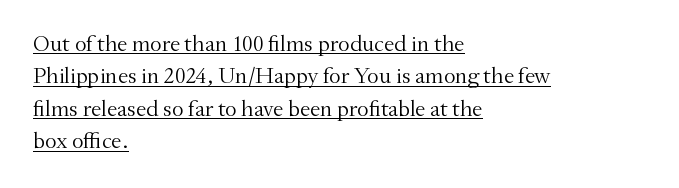
Does extra space separate the letters? No, they use regular spacing. This is underlined copy, the kind a proofreader might mark for attention. Is the block centered? No — it sits flush against the left margin. Style check: upright. Regular leading.
